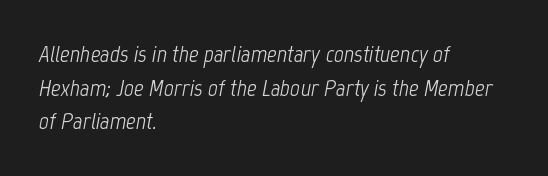
The image shows 24 px text type, italic (leaning right); set left-aligned, normal line spacing (1.4x), normal letter spacing, not underlined.
